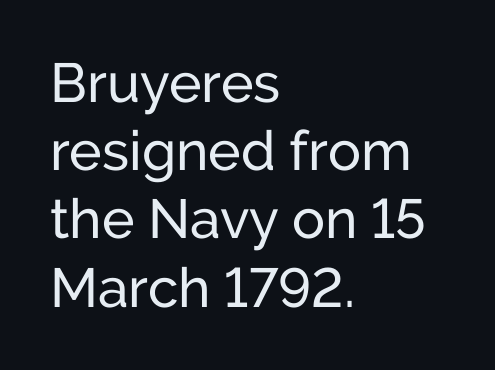
Q: Is the text bold? A: No.
Q: Is the text italic (slanted)? A: No, it is upright.
Q: Is the typeface a serif or a sans-serif typeface? A: Sans-serif.
Q: Is the text underlined? A: No.
Q: How is the paragraph aligned? A: Left-aligned.
Q: Is the spacing between letters normal or unusually wide? A: Normal.
Q: Width (condensed, normal, or wide)? A: Normal.
Q: Stroke contrast? A: Low.
Q: x-height? A: Medium.
Q: Monospaced? A: No.
